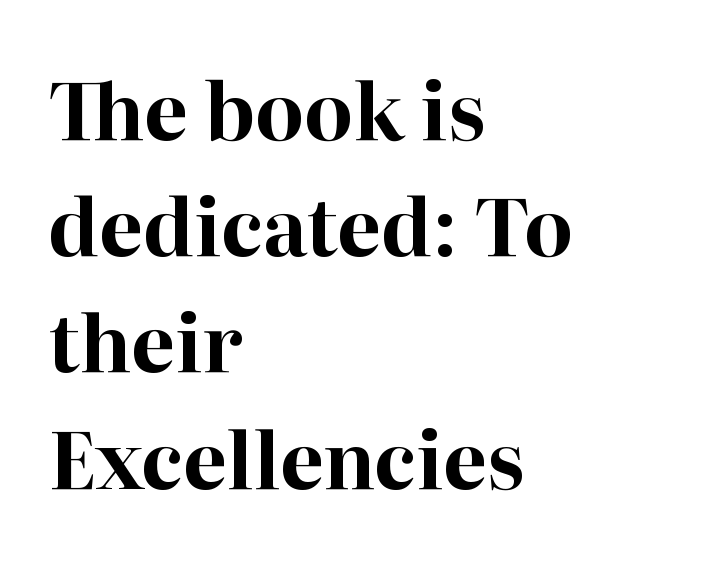
{"serif": "yes", "italic": "no", "bold": "yes", "weight": "bold", "width": "normal", "stroke_contrast": "high", "x_height": "medium", "monospaced": "no", "underline": "no", "align": "left", "line_spacing": "normal", "line_spacing_ratio": 1.49, "letter_spacing": "normal", "letter_spacing_em": 0.0, "glyph_px": 78}
